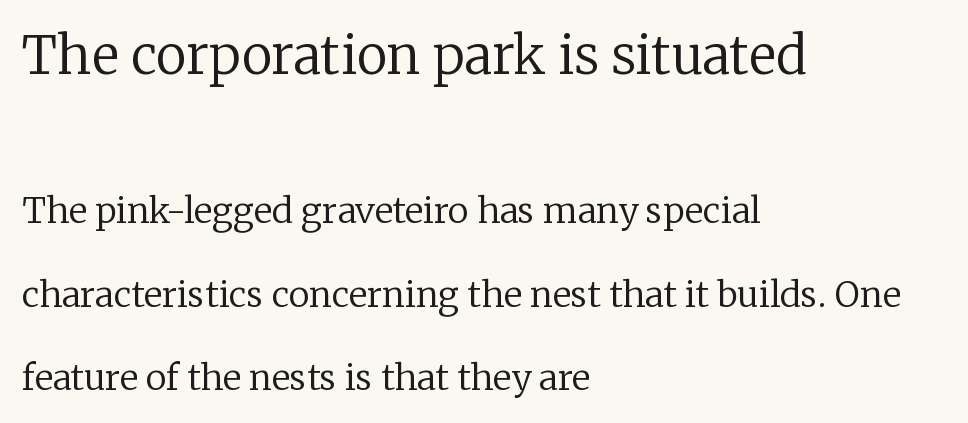
Leading: increased. You could not count columns in this text — the font is proportionally spaced. Reading down the block, your eye returns to a fixed left position each line. The face used here is rendered with its standard letterfit.
